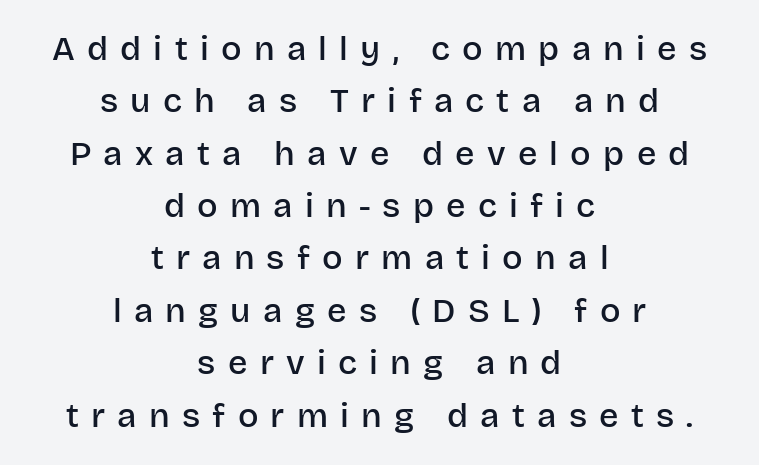
Q: Is the text bold? A: Semi-bold.
Q: Is the text italic (slanted)? A: No, it is upright.
Q: Is the typeface a serif or a sans-serif typeface? A: Sans-serif.
Q: Is the text underlined? A: No.
Q: How is the paragraph aligned? A: Centered.
Q: Is the spacing between letters normal or unusually wide? A: Unusually wide.
Q: Is the spacing between lines tight, normal or loose? A: Normal.
Q: Width (condensed, normal, or wide)? A: Normal.
Q: Stroke contrast? A: Low.
Q: x-height? A: Large.
Q: Monospaced? A: No.
